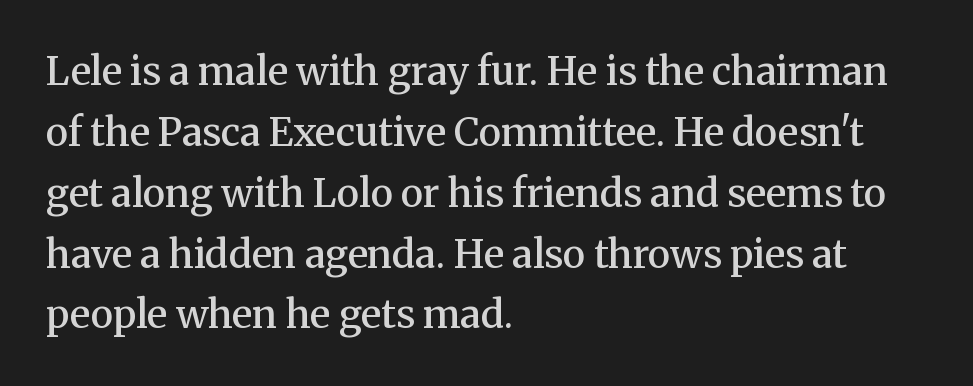
Q: Is the text bold? A: Semi-bold.
Q: Is the text italic (slanted)? A: No, it is upright.
Q: Is the typeface a serif or a sans-serif typeface? A: Serif.
Q: Is the text underlined? A: No.
Q: How is the paragraph aligned? A: Left-aligned.
Q: Is the spacing between letters normal or unusually wide? A: Normal.
Q: Is the spacing between lines tight, normal or loose? A: Normal.
Q: Width (condensed, normal, or wide)? A: Normal.
Q: Stroke contrast? A: Medium.
Q: x-height? A: Medium.
Q: Monospaced? A: No.
